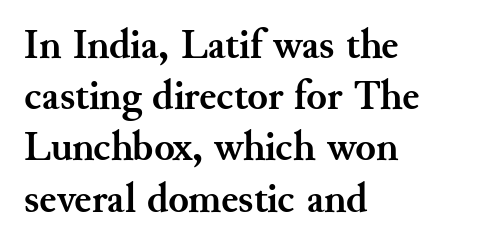
The lines in this sample share a left origin and differ only in where they stop. What kind of face is this? One with serifs. Each row of text sits above clean, open space. The letters advance in unequal steps, a hallmark of proportional type. Set as a true bold cut, around the 700 mark.
